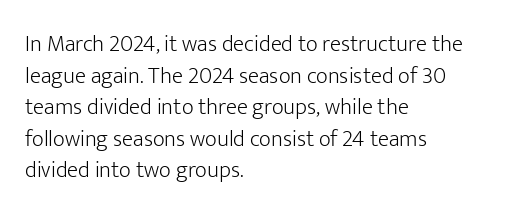
Q: Is the text bold? A: No.
Q: Is the text italic (slanted)? A: No, it is upright.
Q: Is the text underlined? A: No.
Q: How is the paragraph aligned? A: Left-aligned.
Q: Is the spacing between letters normal or unusually wide? A: Normal.
Q: Is the spacing between lines tight, normal or loose? A: Normal.
